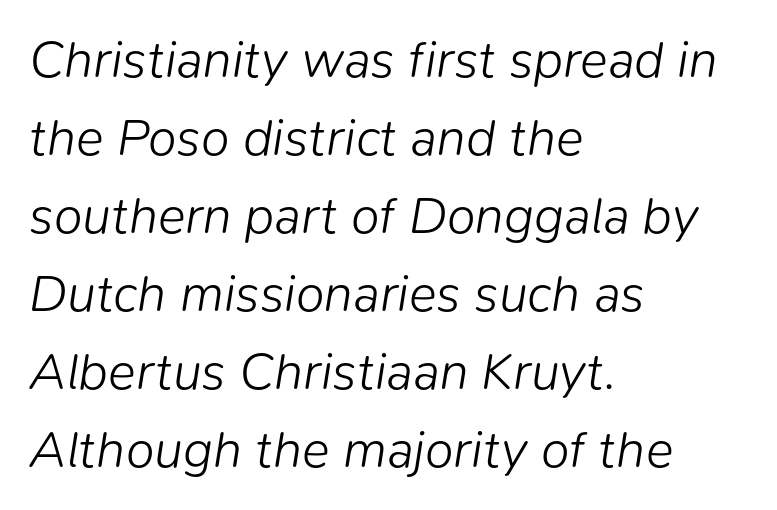
{"italic": "yes", "lean": "right", "slant_degrees": 9, "bold": "no", "weight": "light", "width": "normal", "stroke_contrast": "low", "x_height": "medium", "monospaced": "no", "underline": "no", "align": "left", "line_spacing": "normal", "line_spacing_ratio": 1.5, "letter_spacing": "normal", "letter_spacing_em": 0.0, "glyph_px": 52}
